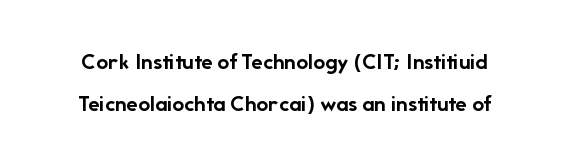
The string is rendered with underlining switched off. Every stem runs plumb, perpendicular to the baseline. On the weight axis this lands at bold, roughly 700. The letterforms sit shoulder to shoulder at normal distance.
